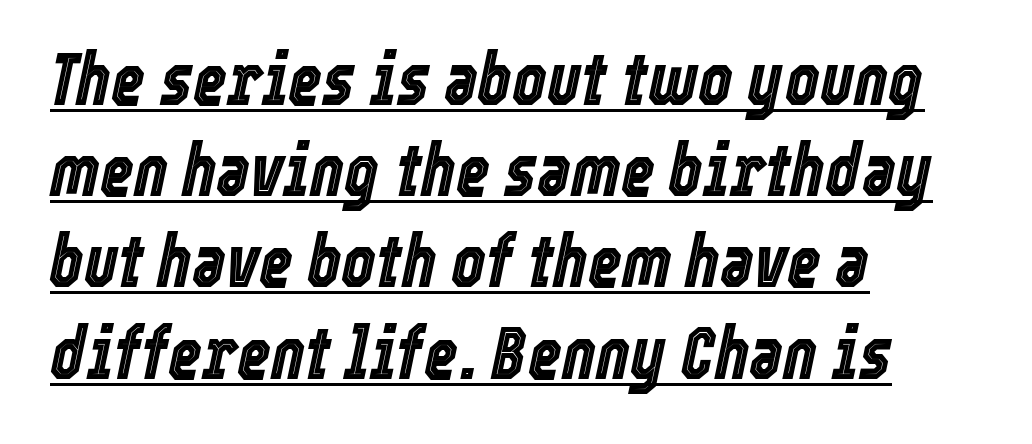
Q: Is the text italic (slanted)? A: Yes, it leans right by about 12 degrees.
Q: Is the text underlined? A: Yes.
Q: How is the paragraph aligned? A: Left-aligned.
Q: Is the spacing between letters normal or unusually wide? A: Normal.
Q: Is the spacing between lines tight, normal or loose? A: Normal.
Q: Width (condensed, normal, or wide)? A: Condensed.
Q: x-height? A: Medium.
Q: Monospaced? A: No.
